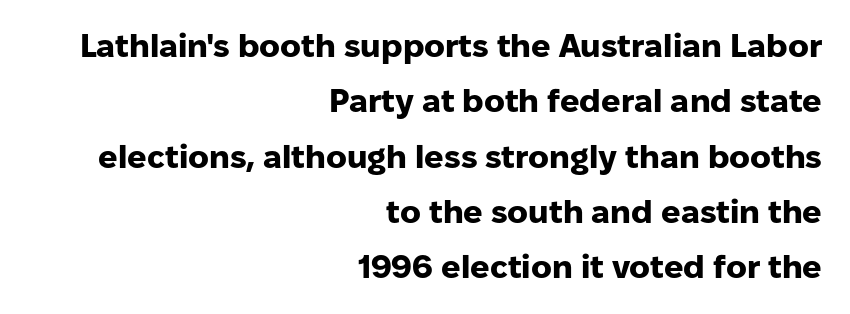
Q: Is the text bold? A: Yes.
Q: Is the text italic (slanted)? A: No, it is upright.
Q: Is the typeface a serif or a sans-serif typeface? A: Sans-serif.
Q: Is the text underlined? A: No.
Q: How is the paragraph aligned? A: Right-aligned.
Q: Is the spacing between letters normal or unusually wide? A: Normal.
Q: Width (condensed, normal, or wide)? A: Normal.
Q: Stroke contrast? A: Low.
Q: x-height? A: Medium.
Q: Monospaced? A: No.
